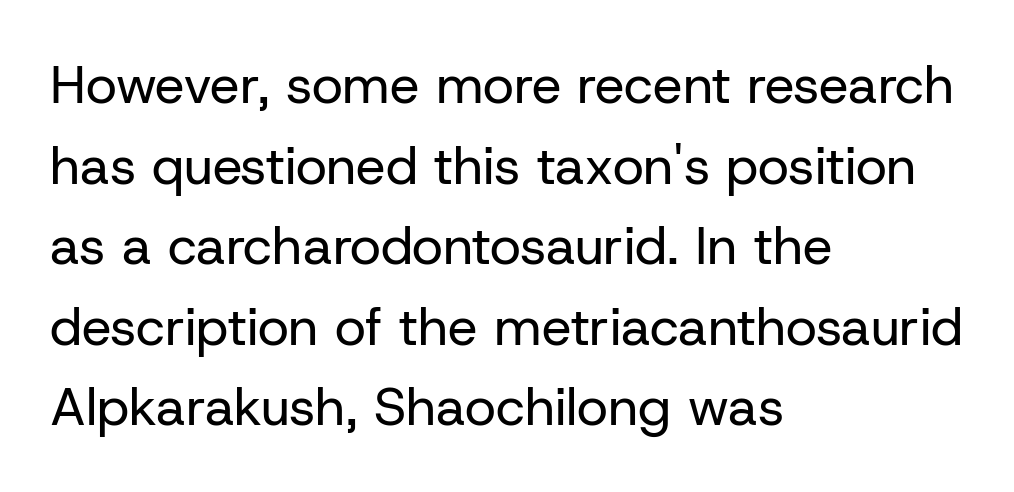
Q: Is the text bold? A: No.
Q: Is the text italic (slanted)? A: No, it is upright.
Q: Is the typeface a serif or a sans-serif typeface? A: Sans-serif.
Q: Is the text underlined? A: No.
Q: How is the paragraph aligned? A: Left-aligned.
Q: Is the spacing between letters normal or unusually wide? A: Normal.
Q: Is the spacing between lines tight, normal or loose? A: Normal.
Q: Width (condensed, normal, or wide)? A: Normal.
Q: Stroke contrast? A: Low.
Q: x-height? A: Medium.
Q: Monospaced? A: No.
